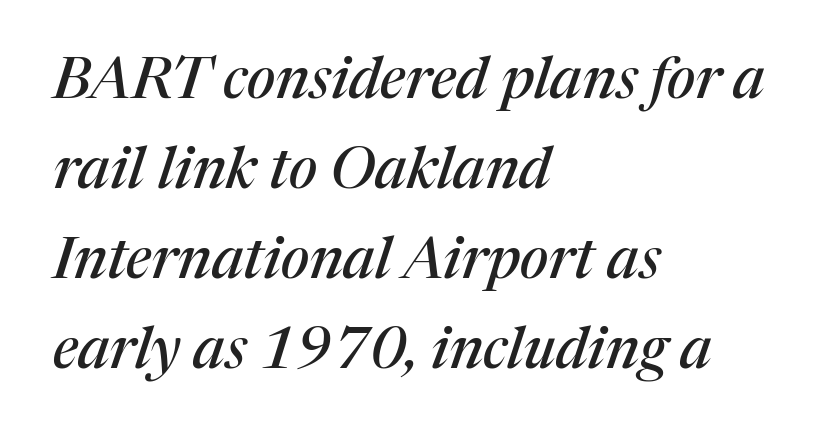
Tall strokes in this sample are angled rather than plumb. I'd call this a serif setting — the letters wear small feet. Letters rest on an invisible, unmarked baseline. The line texture is even and compact thanks to regular tracking. The paragraph shown leans on its left margin. The lines sit at an ordinary, default distance from one another.
